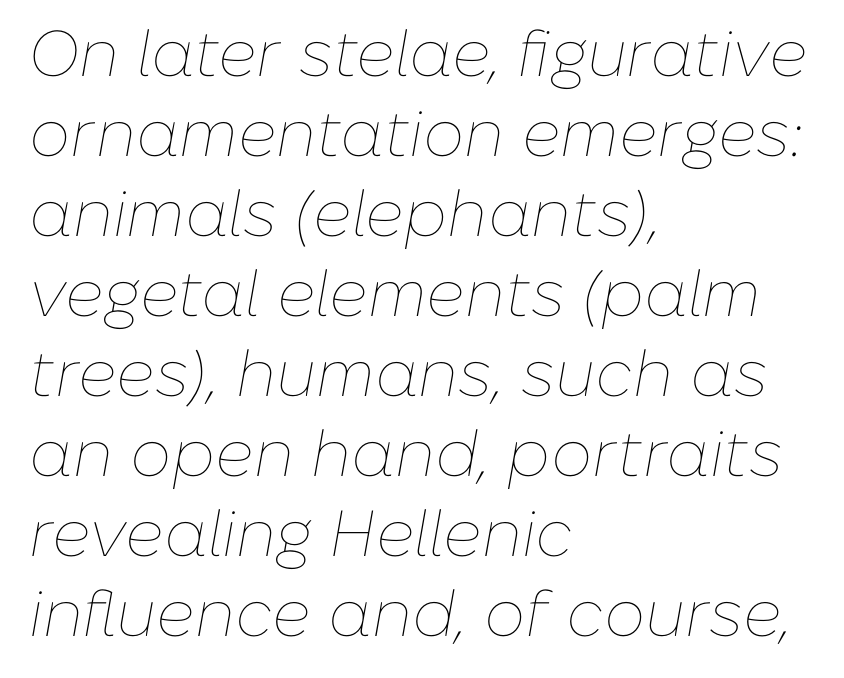
Summary of weight: not heavy and not bold. Horizontal alignment here is leftward, the default for most running prose. The axis of the letterforms is tilted away from vertical. The tracking reads as untouched default to a designer's eye. Type without underlining. This sample has the flowing, uneven cadence of proportional lettering.
